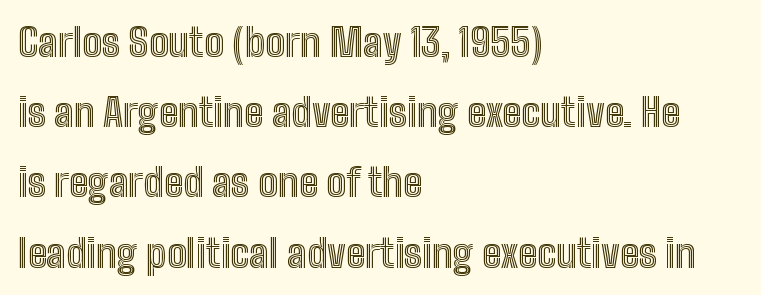
{"italic": "no", "width": "condensed", "x_height": "medium", "monospaced": "no", "underline": "no", "align": "left", "line_spacing_ratio": 1.8, "letter_spacing": "normal", "letter_spacing_em": 0.0, "glyph_px": 39}
